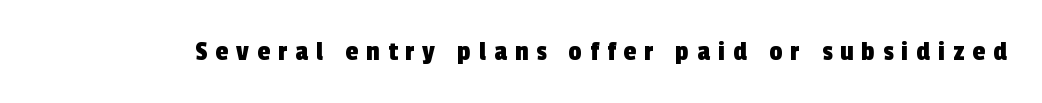
What kind of face is this? One without serifs — a sans. The passage shown is not underscored anywhere. The passage shown has open, widely tracked lettering throughout. Do the characters align in a grid? No, the font is proportional.
